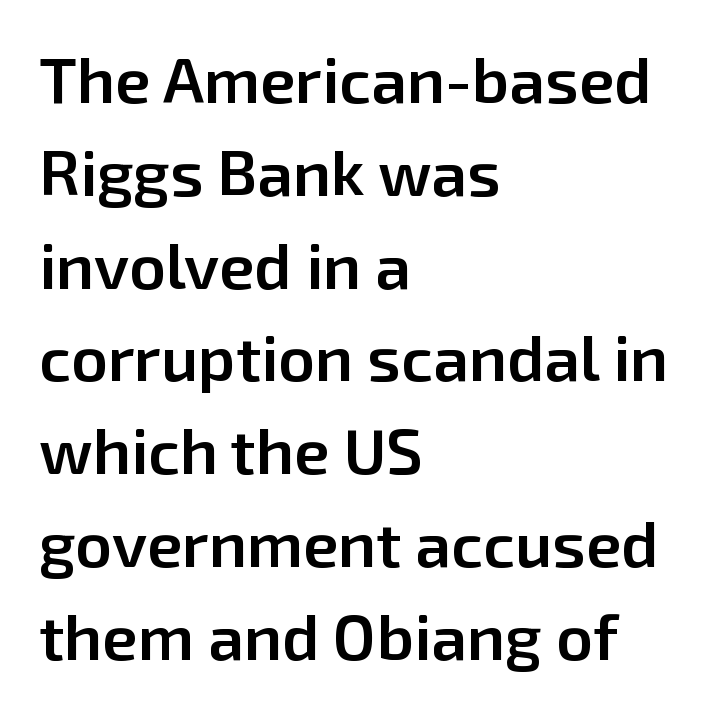
The image shows 64 px semibold sans-serif type, upright; set left-aligned, normal line spacing (1.45x), normal letter spacing, not underlined; low stroke contrast and a medium x-height.
